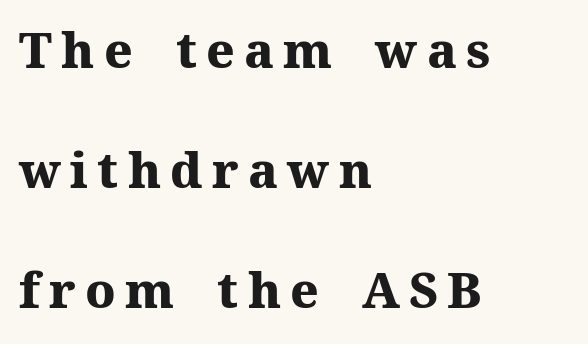
{"serif": "yes", "italic": "no", "bold": "yes", "weight": "heavy", "width": "normal", "stroke_contrast": "medium", "x_height": "medium", "monospaced": "no", "underline": "no", "align": "left", "line_spacing": "loose", "line_spacing_ratio": 2.45, "glyph_px": 49}
